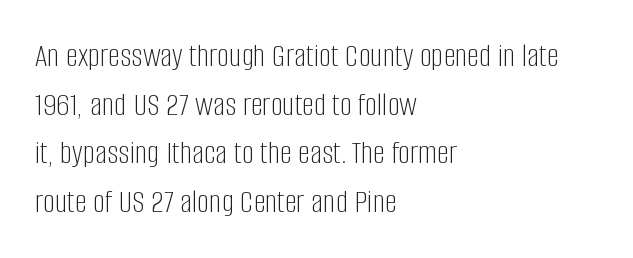
On a weight scale, this lands at 450 or below. This sample keeps an unexceptional amount of space between lines. Does the lettering tilt? It doesn't — this is upright. Here the glyphs are tracked normally, forming tight word shapes.
